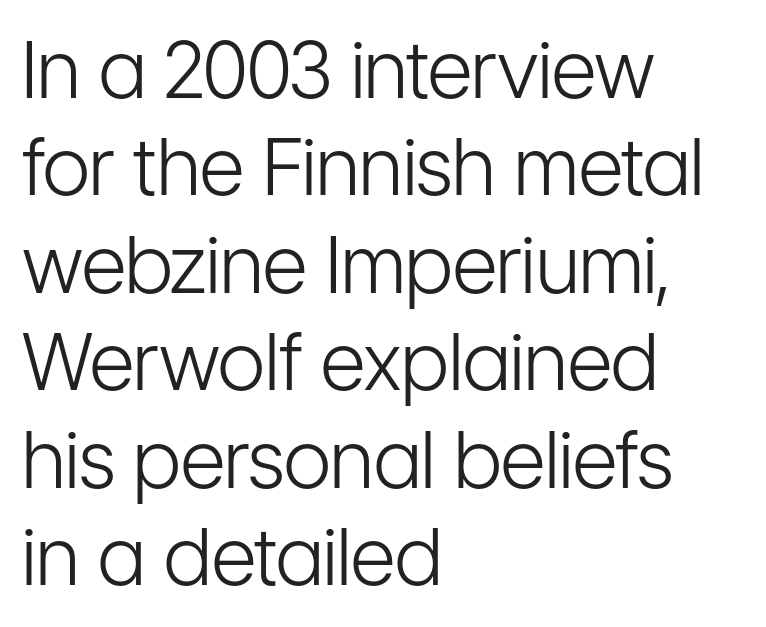
{"serif": "no", "italic": "no", "bold": "no", "weight": "light", "width": "condensed", "stroke_contrast": "low", "x_height": "medium", "monospaced": "no", "underline": "no", "align": "left", "line_spacing": "normal", "line_spacing_ratio": 1.25, "letter_spacing": "normal", "letter_spacing_em": 0.0, "glyph_px": 78}
